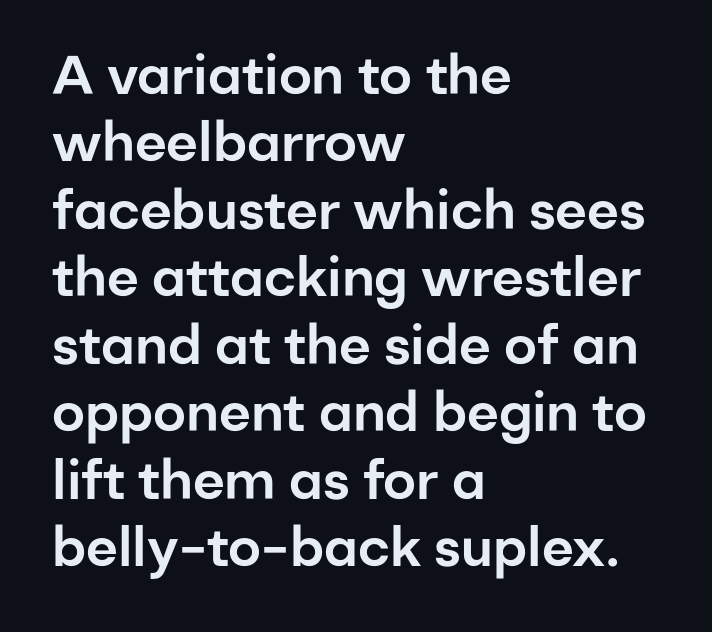
Posture: vertical. The vertical gap from one line to the next is medium. The rendering anchors every line to the left-hand side. The glyphs are unaccompanied by any horizontal stroke below them.
